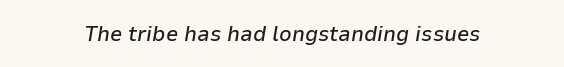
{"italic": "yes", "lean": "right", "slant_degrees": 9, "underline": "no", "letter_spacing": "normal", "letter_spacing_em": 0.0, "glyph_px": 22}
